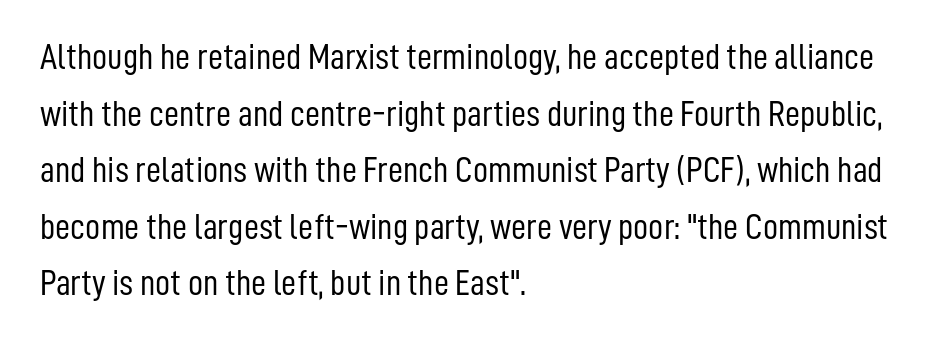
The letters advance in unequal steps, a hallmark of proportional type. Nothing unusual about the tracking: characters are spaced as the font intends. Nobody drew a line under any word here. A normal amount of white space separates one row of letters from the next. Tall strokes in this sample are plumb rather than angled. The face used here is a sans, in the tradition of grotesques and geometrics.
